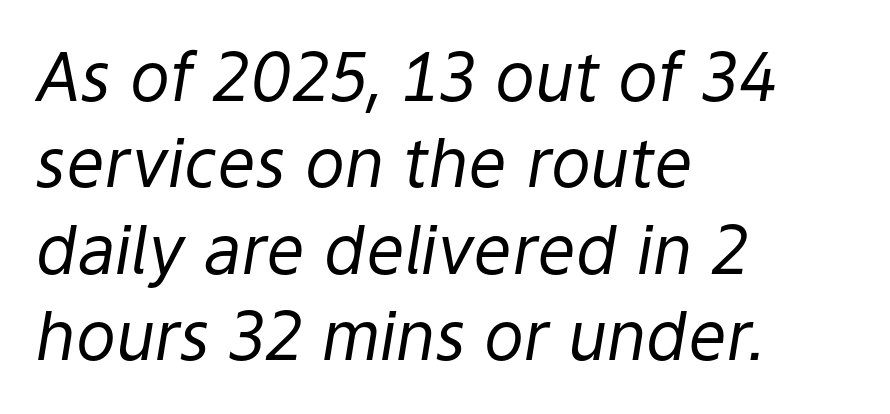
The image shows 67 px regular-weight type, italic (leaning right); set left-aligned, normal line spacing (1.29x), normal letter spacing, not underlined; low stroke contrast and a medium x-height.
